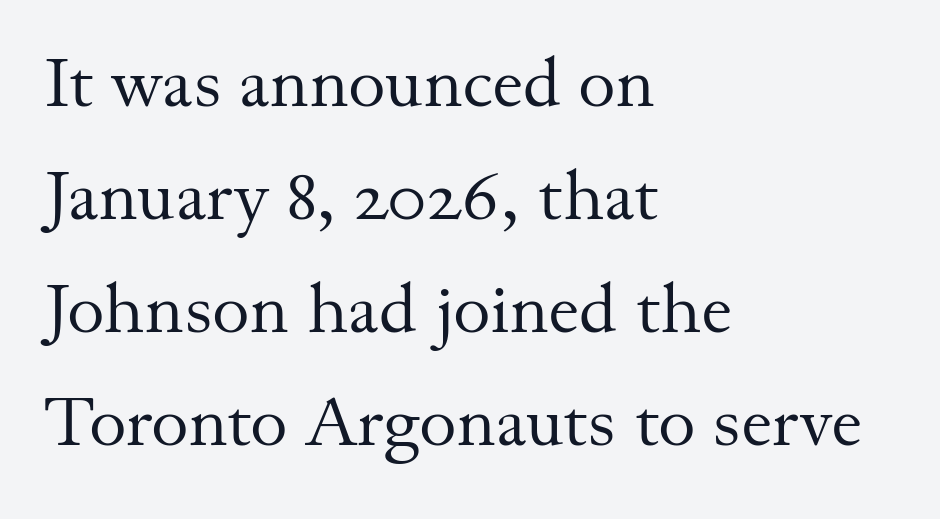
Compared with typical paragraphs, the rows here are spaced about the same. A roman cut, with each character standing at attention. The passage is arranged the way most books set body copy — flush left. Varying glyph widths throughout — classic text-font behaviour. Stroke terminals: seriffed.
